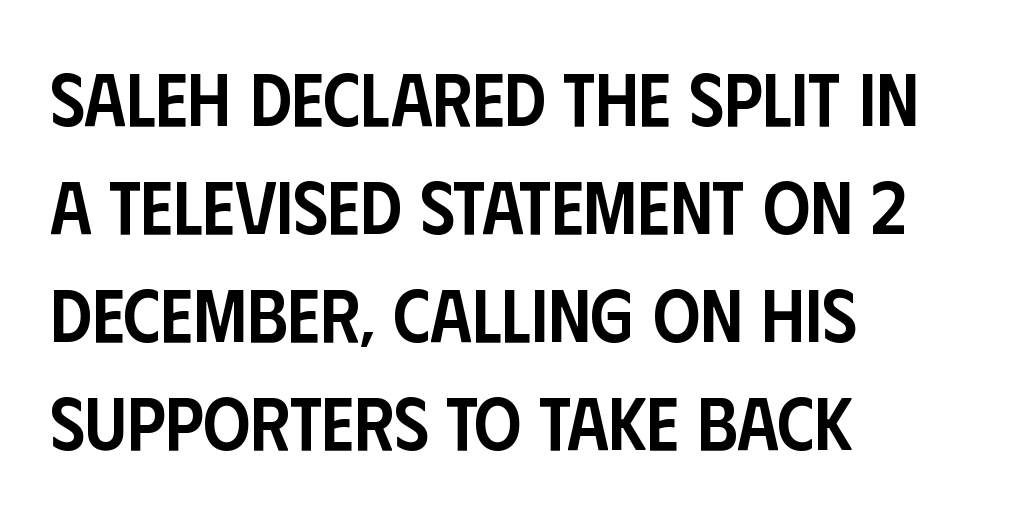
The image shows 74 px semibold, condensed sans-serif type, upright; set left-aligned, normal line spacing (1.46x), normal letter spacing, not underlined; low stroke contrast and a large x-height.
